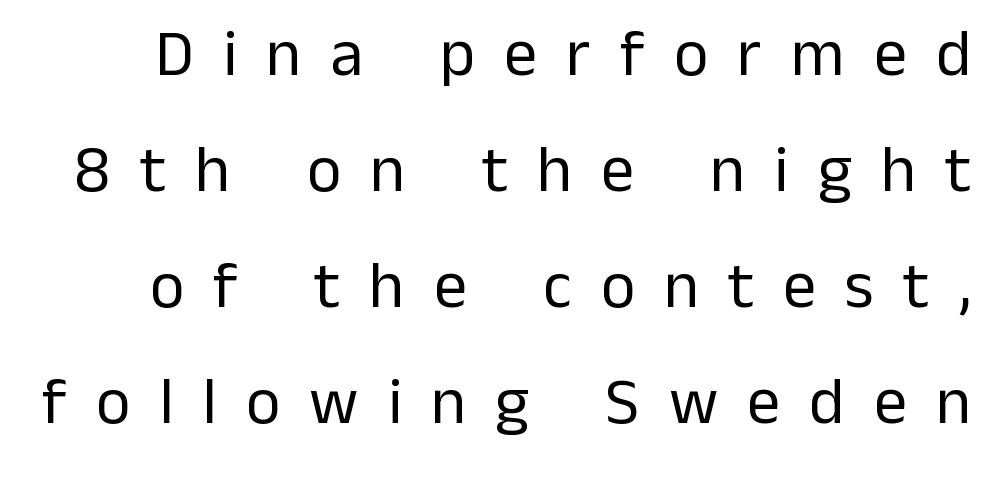
{"serif": "no", "italic": "no", "bold": "no", "weight": "regular", "width": "normal", "stroke_contrast": "low", "x_height": "medium", "monospaced": "no", "underline": "no", "line_spacing_ratio": 1.76, "letter_spacing": "wide", "letter_spacing_em": 0.44, "glyph_px": 66}
